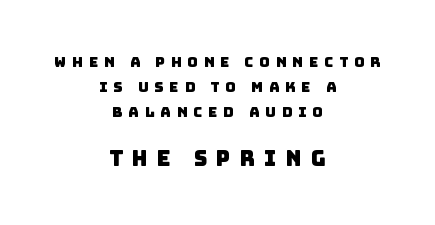
Q: Is the text underlined? A: No.
Q: How is the paragraph aligned? A: Centered.
Q: Is the spacing between letters normal or unusually wide? A: Unusually wide.
Q: Which block of text is set in a larger size, the first (top) or the second (bottom)? A: The second (bottom) one.
